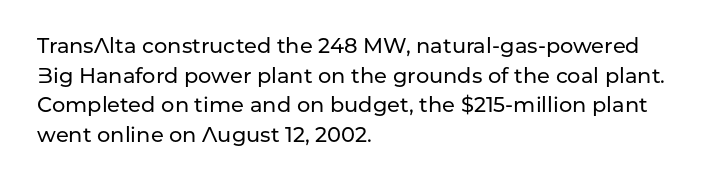
Q: Is the text italic (slanted)? A: No, it is upright.
Q: Is the text underlined? A: No.
Q: How is the paragraph aligned? A: Left-aligned.
Q: Is the spacing between letters normal or unusually wide? A: Normal.
Q: Is the spacing between lines tight, normal or loose? A: Normal.
